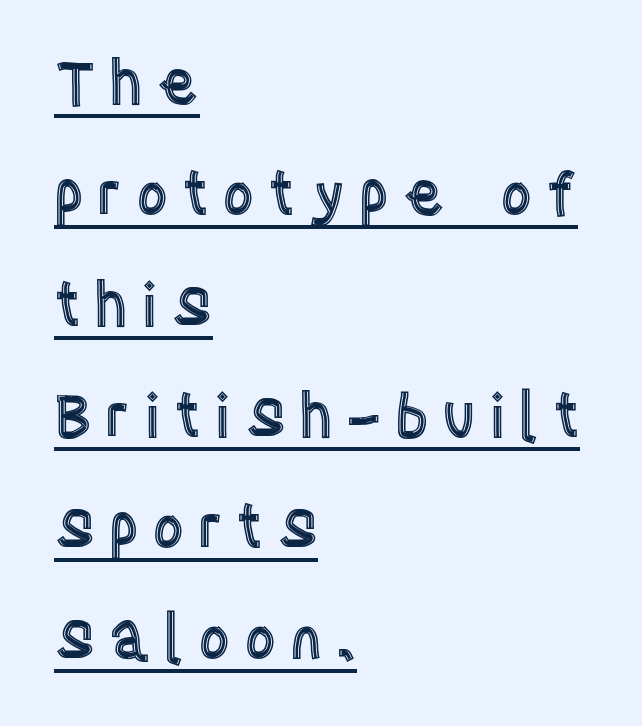
{"italic": "no", "width": "condensed", "x_height": "large", "monospaced": "no", "underline": "yes", "align": "left", "line_spacing_ratio": 1.82, "letter_spacing": "wide", "letter_spacing_em": 0.22, "glyph_px": 61}
